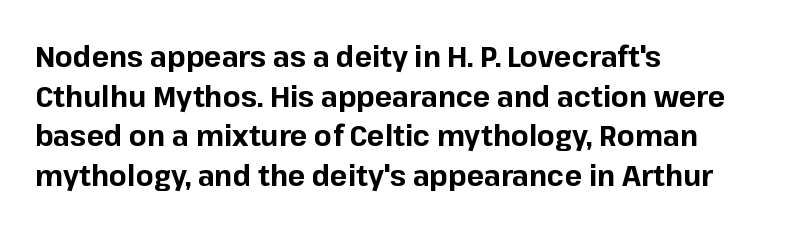
This rendering leaves character spacing at its baseline value. If you drew a ruler down the left edge, every line would touch it. What kind of face is this? One without serifs — a sans. Character widths vary here, with narrow letters taking less room than wide ones. This rendering features lettering with no underline.
